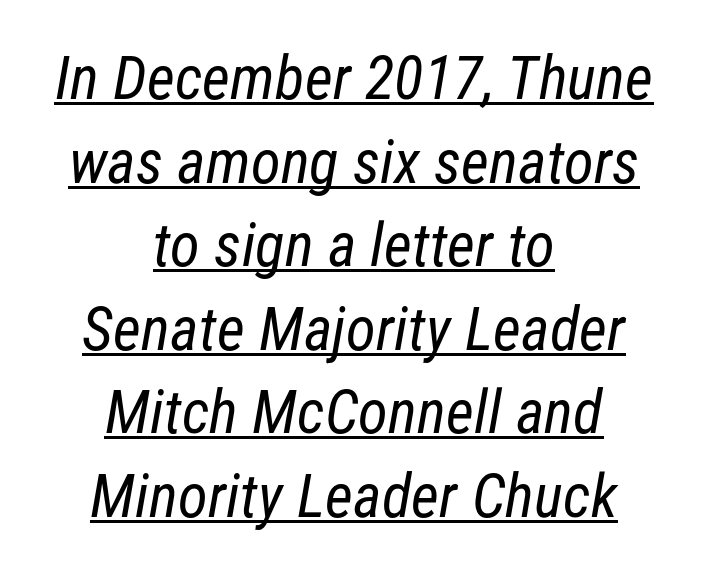
The image shows 61 px regular-weight, condensed sans-serif type; set centered, normal line spacing (1.37x), normal letter spacing, underlined; low stroke contrast and a medium x-height.
